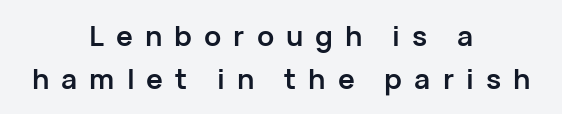
{"serif": "no", "italic": "no", "bold": "yes", "weight": "semibold", "width": "normal", "stroke_contrast": "low", "x_height": "medium", "monospaced": "no", "underline": "no", "align": "center", "line_spacing": "normal", "line_spacing_ratio": 1.52, "letter_spacing": "wide", "letter_spacing_em": 0.43, "glyph_px": 28}
